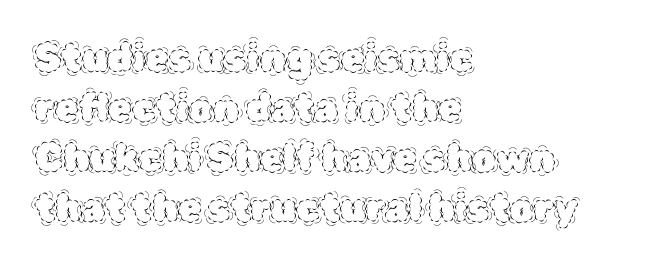
This rendering leaves character spacing at its baseline value. The string is rendered with underlining switched off. You could not count columns in this text — the font is proportionally spaced. Is the type heavy? It reads as light-to-regular instead. The axis of the letterforms is exactly vertical.
